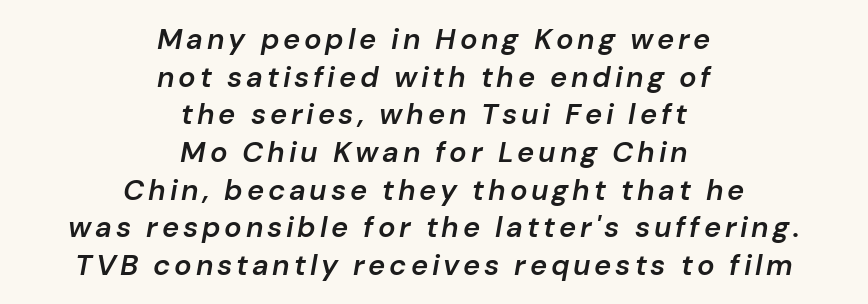
Rendered with sloped, italic letterforms. Notice how the passage keeps no hard edge, just a central spine. Proportional: the letters do not fall into vertical columns. Only glyphs here, with clear space below each row. Baseline-to-baseline distance is the conventional proportion of letter height. A fair bit of extra ink — the face is semibold, not bold.
